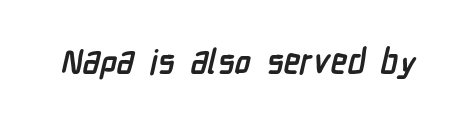
Q: Is the text bold? A: Yes.
Q: Is the typeface a serif or a sans-serif typeface? A: Sans-serif.
Q: Is the text underlined? A: No.
Q: Is the spacing between letters normal or unusually wide? A: Normal.
Q: Width (condensed, normal, or wide)? A: Condensed.
Q: Stroke contrast? A: Low.
Q: x-height? A: Medium.
Q: Monospaced? A: No.
